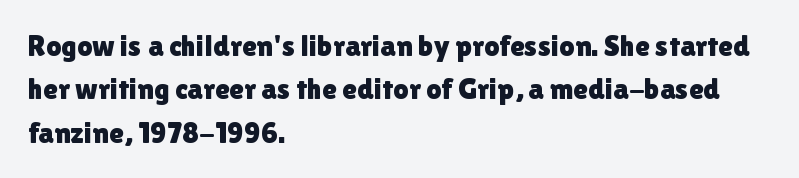
{"serif": "no", "italic": "no", "width": "normal", "x_height": "medium", "monospaced": "no", "underline": "no", "align": "left", "line_spacing": "normal", "line_spacing_ratio": 1.45, "letter_spacing": "normal", "letter_spacing_em": 0.0, "glyph_px": 30}
